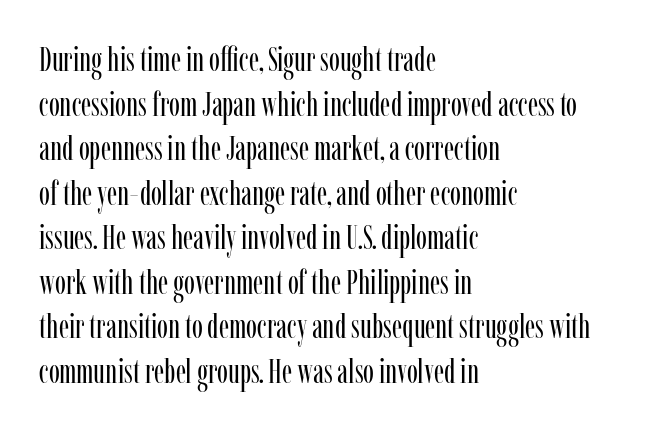
{"serif": "yes", "italic": "no", "bold": "no", "weight": "regular", "width": "condensed", "stroke_contrast": "low", "x_height": "medium", "monospaced": "no", "underline": "no", "align": "left", "line_spacing": "normal", "line_spacing_ratio": 1.35, "letter_spacing": "normal", "letter_spacing_em": 0.0, "glyph_px": 33}
